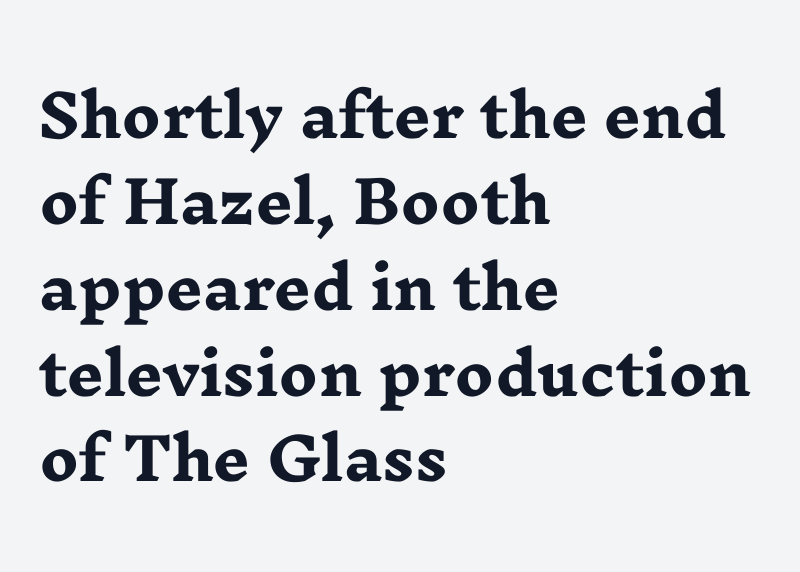
{"serif": "yes", "italic": "no", "bold": "yes", "weight": "heavy", "width": "wide", "stroke_contrast": "low", "x_height": "medium", "monospaced": "no", "underline": "no", "align": "left", "line_spacing": "normal", "line_spacing_ratio": 1.48, "letter_spacing": "normal", "letter_spacing_em": 0.0, "glyph_px": 58}
